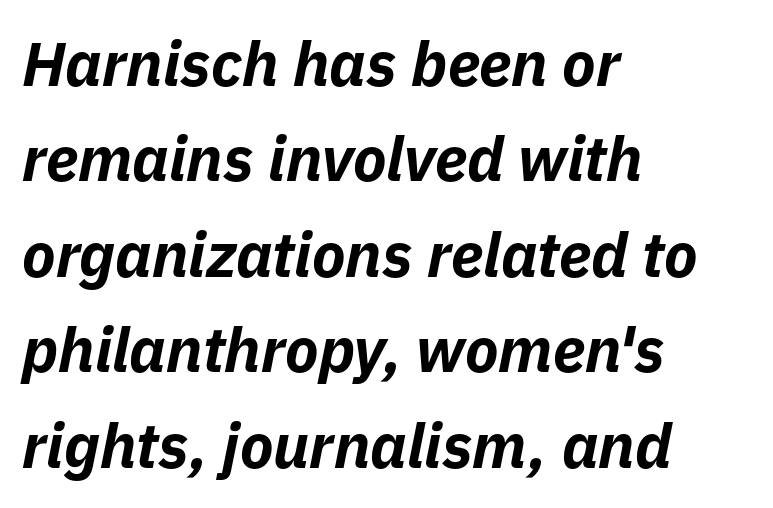
The leading is moderate, giving the passage an even texture. The rag falls on the right side of this text block. Lines of text with bare space underneath. The typography opts for an oblique posture over an upright one. Look at the stroke-to-counter ratio: heavy, a bold.
